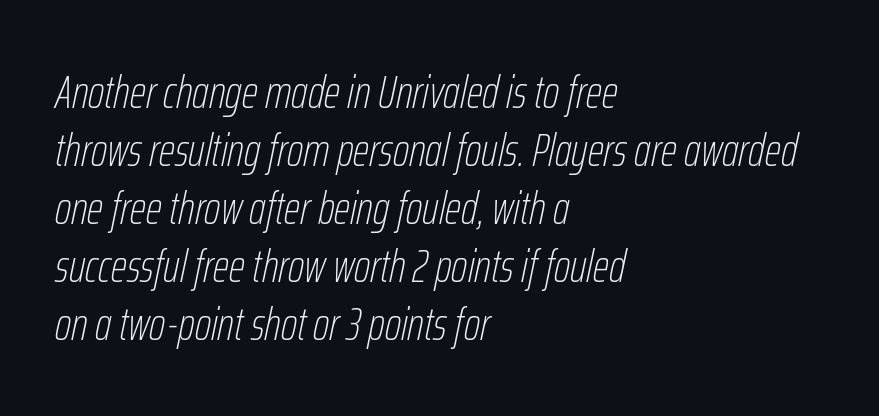
The image shows 46 px thin, condensed type, italic (leaning right); set left-aligned, normal line spacing (1.26x), normal letter spacing, not underlined; low stroke contrast and a medium x-height.
